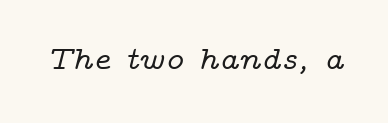
The image shows 33 px wide serif type, italic (leaning right); set normal letter spacing, not underlined; low stroke contrast and a medium x-height.
